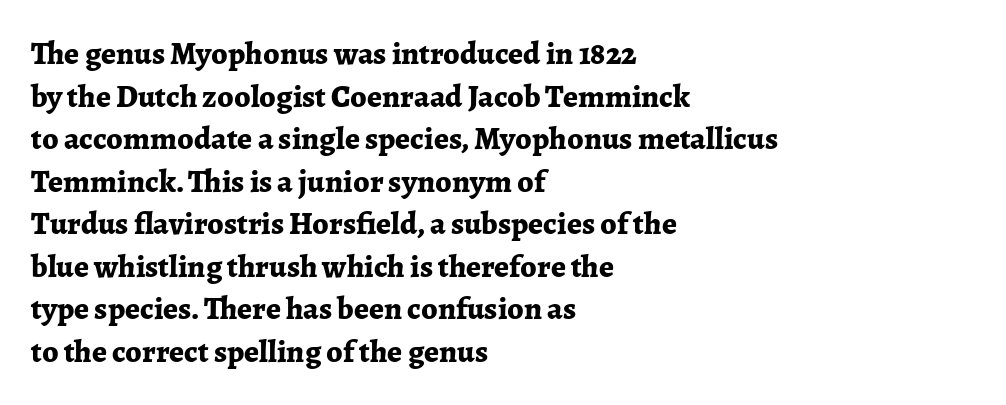
I'd call this a serif setting — the letters wear small feet. Look at the tracking — it's just the regular setting, nothing added. Looks like regular typesetting: each glyph gets only the width it needs. A dark, heavy texture on the line: the type is bold.
